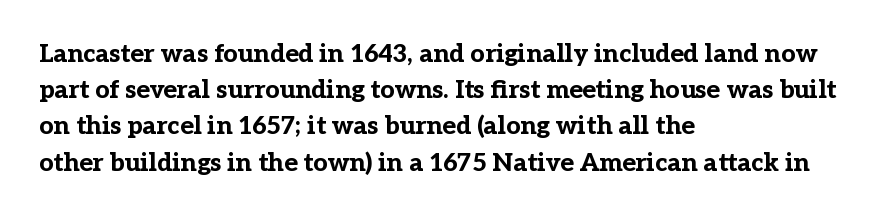
The image shows 25 px bold type, upright; set left-aligned, normal line spacing (1.45x), normal letter spacing, not underlined.
